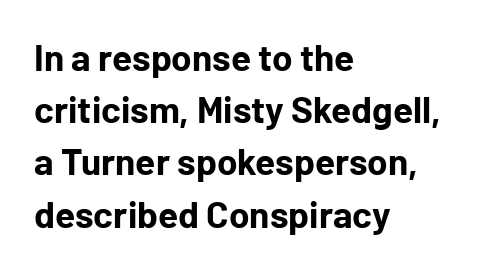
Q: Is the text bold? A: Yes.
Q: Is the text italic (slanted)? A: No, it is upright.
Q: Is the typeface a serif or a sans-serif typeface? A: Sans-serif.
Q: Is the text underlined? A: No.
Q: How is the paragraph aligned? A: Left-aligned.
Q: Is the spacing between letters normal or unusually wide? A: Normal.
Q: Is the spacing between lines tight, normal or loose? A: Normal.
Q: Width (condensed, normal, or wide)? A: Normal.
Q: Stroke contrast? A: Low.
Q: x-height? A: Medium.
Q: Monospaced? A: No.
